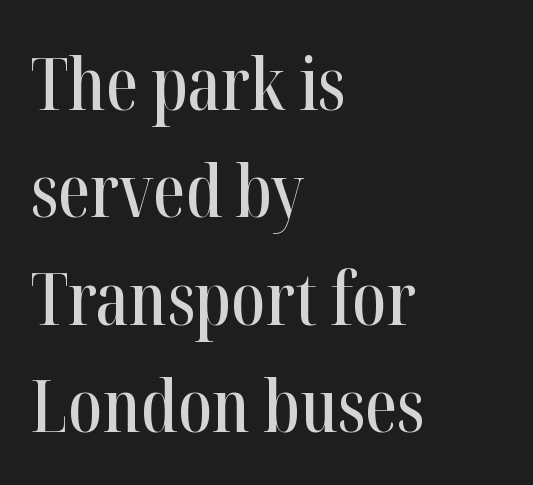
Looks like regular typesetting: each glyph gets only the width it needs. No extra tracking has been applied to these lines. Glance below the letters and you will spot only blank space. One-word summary of the alignment: left. Posture: upright roman. Small tapered or slab feet sit at the stroke ends, so this counts as serif.
